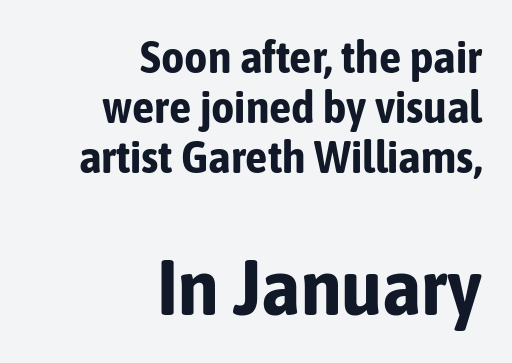
The image shows 78 px bold, condensed sans-serif type, upright; set right-aligned, tight line spacing (1.11x), normal letter spacing, not underlined; the second (bottom) block is 1.73x larger; low stroke contrast and a medium x-height.
